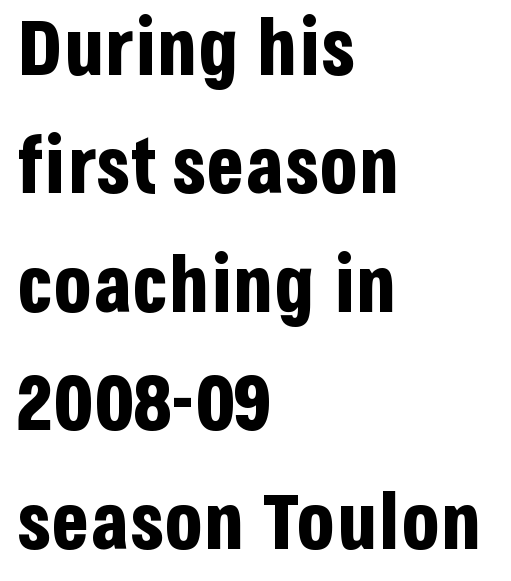
Line starts are locked; line ends wander. The characters look thick and weighty, a clear bold. The typography opts for an upright posture over an oblique one. Each row of text sits above clean, open space.
